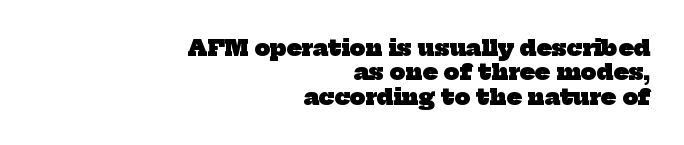
{"bold": "yes", "underline": "no", "align": "right", "line_spacing": "tight", "line_spacing_ratio": 1.11, "letter_spacing": "normal", "letter_spacing_em": 0.0, "glyph_px": 22}
